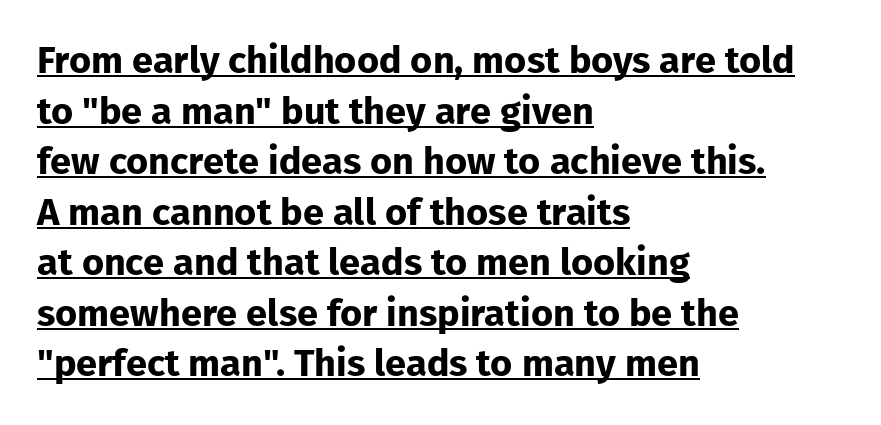
A typesetter would call this proportional, since set widths differ per character. Underlined type. There is no visible air inserted between adjacent glyphs. Quick note: interline space is typical.
